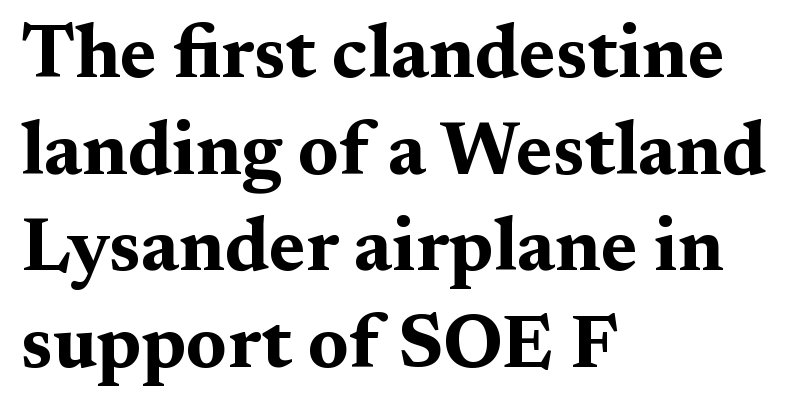
Does the weight exceed regular? Yes, all the way to bold. Default kerning and tracking; the words read as compact shapes. Do the characters align in a grid? No, the font is proportional. When letters stand straight like this, we call the style roman or upright.
